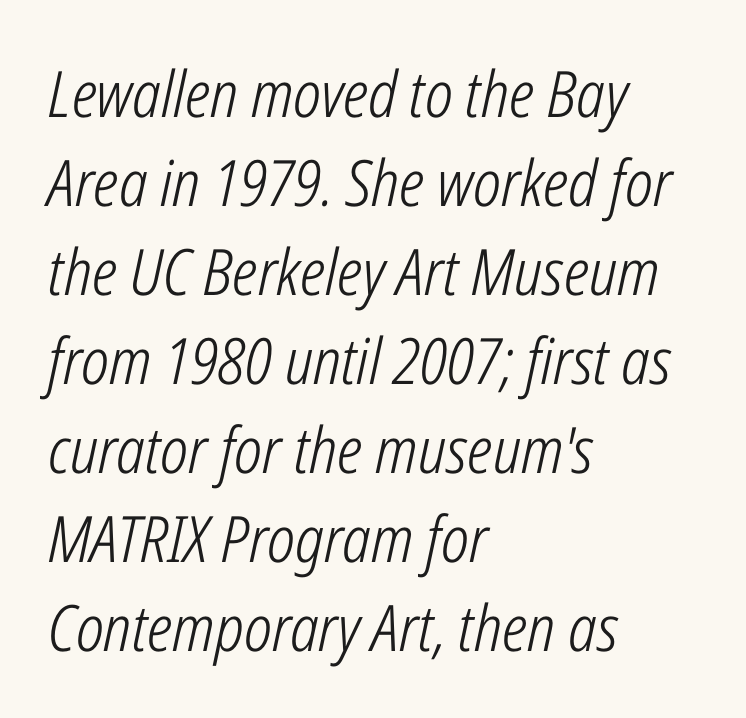
The image shows 64 px light, condensed type, italic (leaning right); set left-aligned, normal line spacing (1.39x), normal letter spacing, not underlined; low stroke contrast and a medium x-height.
